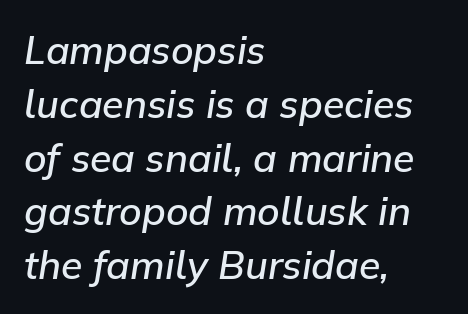
{"italic": "yes", "lean": "right", "slant_degrees": 9, "bold": "semi", "weight": "semibold", "width": "normal", "stroke_contrast": "low", "x_height": "medium", "monospaced": "no", "underline": "no", "align": "left", "line_spacing": "normal", "line_spacing_ratio": 1.38, "letter_spacing": "normal", "letter_spacing_em": 0.0, "glyph_px": 39}
